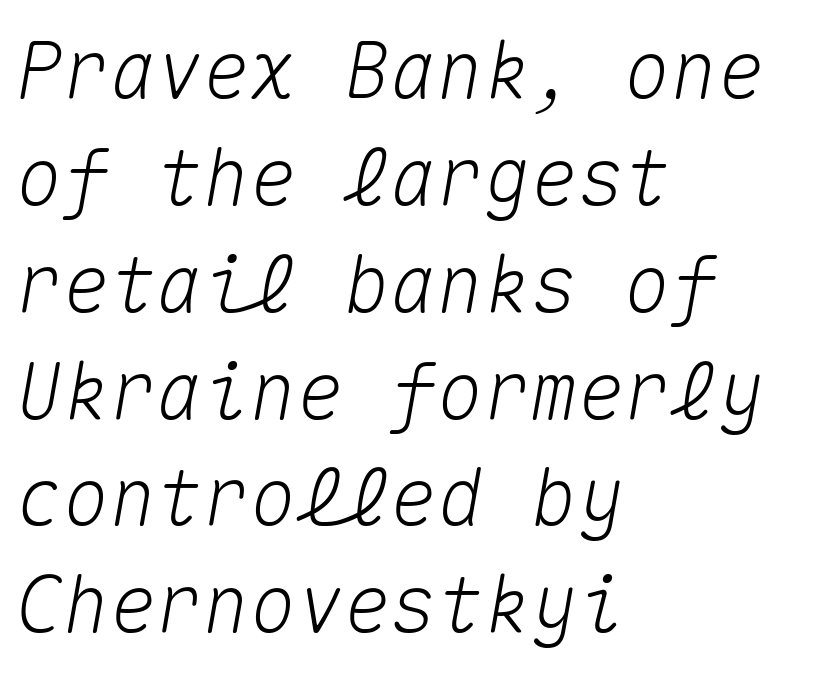
The image shows 78 px text type, italic (leaning right), monospaced; set left-aligned, normal line spacing (1.37x), normal letter spacing, not underlined; medium stroke contrast and a medium x-height.
